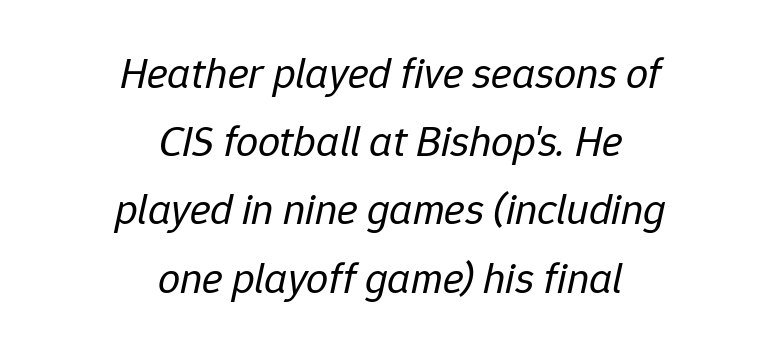
The image shows 44 px regular-weight type, italic (leaning right); set centered, normal line spacing (1.55x), normal letter spacing, not underlined; low stroke contrast and a medium x-height.
